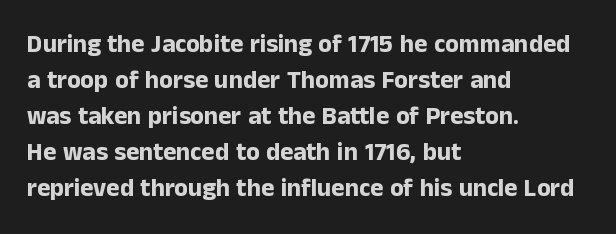
Q: Is the text bold? A: Yes.
Q: Is the text italic (slanted)? A: No, it is upright.
Q: Is the text underlined? A: No.
Q: How is the paragraph aligned? A: Left-aligned.
Q: Is the spacing between letters normal or unusually wide? A: Normal.
Q: Is the spacing between lines tight, normal or loose? A: Normal.
